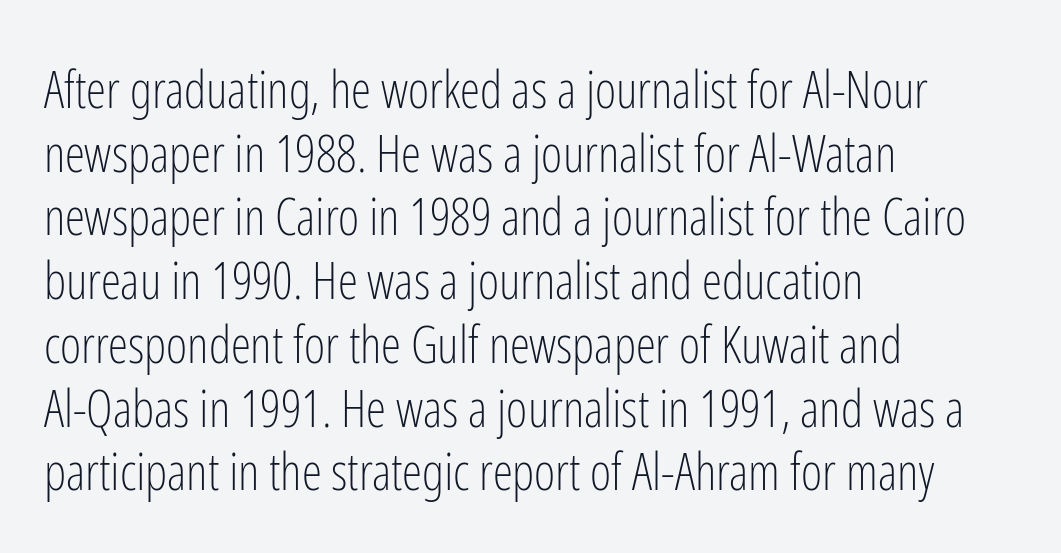
The face used here is rendered with its standard letterfit. Unlike a traditional serif, this face leaves its strokes unadorned. Regular leading. The passage shown is not bold in any degree. A typesetter would mark this as roman, not italic. Proportional: the letters do not fall into vertical columns.
